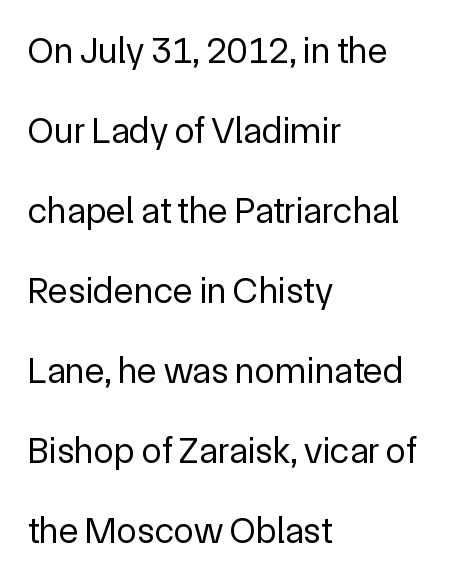
Reading down the block, your eye returns to a fixed left position each line. The passage shown has conventional tracking throughout. Spacing verdict: proportional, widths tailored to each character. The line-height multiplier appears high, well above default. Weight: regular or lighter.
